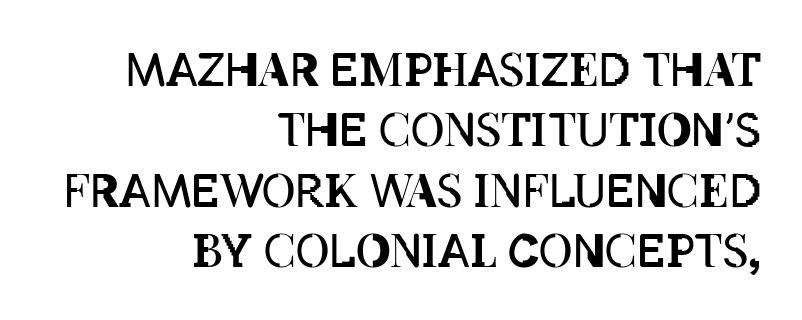
Q: Is the text bold? A: No.
Q: Is the text italic (slanted)? A: No, it is upright.
Q: Is the text underlined? A: No.
Q: How is the paragraph aligned? A: Right-aligned.
Q: Is the spacing between letters normal or unusually wide? A: Normal.
Q: Is the spacing between lines tight, normal or loose? A: Normal.
Q: Width (condensed, normal, or wide)? A: Condensed.
Q: Stroke contrast? A: Low.
Q: x-height? A: Large.
Q: Monospaced? A: No.
